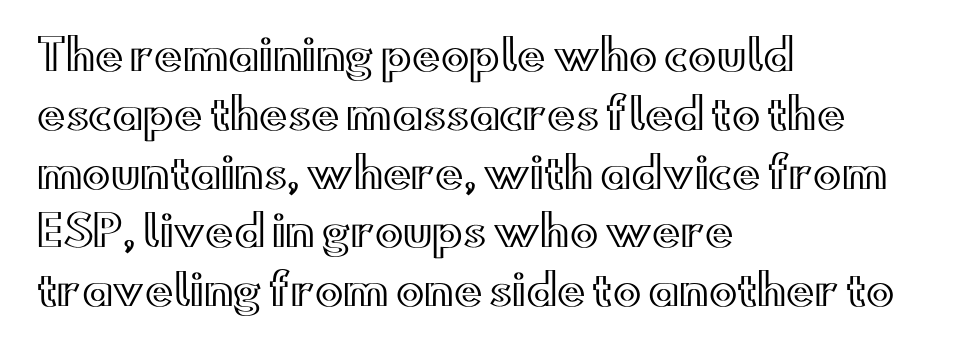
Q: Is the text italic (slanted)? A: No, it is upright.
Q: Is the text underlined? A: No.
Q: How is the paragraph aligned? A: Left-aligned.
Q: Is the spacing between letters normal or unusually wide? A: Normal.
Q: Is the spacing between lines tight, normal or loose? A: Normal.
Q: Width (condensed, normal, or wide)? A: Wide.
Q: x-height? A: Small.
Q: Monospaced? A: No.
